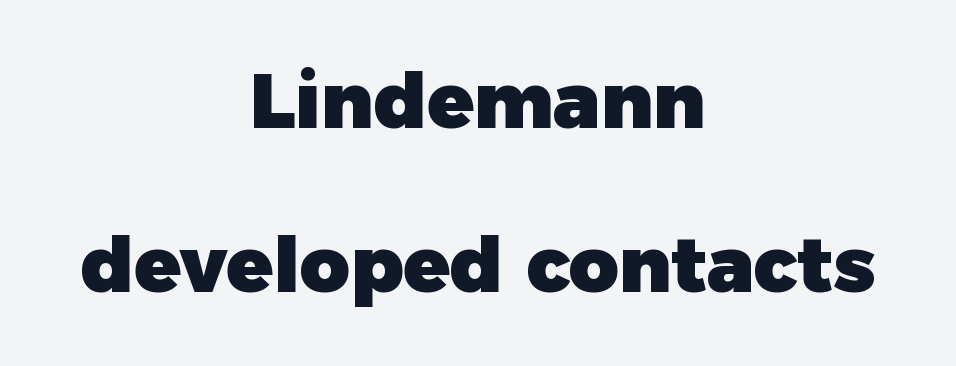
Q: Is the text bold? A: Yes.
Q: Is the text italic (slanted)? A: No, it is upright.
Q: Is the typeface a serif or a sans-serif typeface? A: Sans-serif.
Q: Is the text underlined? A: No.
Q: How is the paragraph aligned? A: Centered.
Q: Is the spacing between letters normal or unusually wide? A: Normal.
Q: Is the spacing between lines tight, normal or loose? A: Loose.
Q: Width (condensed, normal, or wide)? A: Normal.
Q: Stroke contrast? A: Low.
Q: x-height? A: Medium.
Q: Monospaced? A: No.
